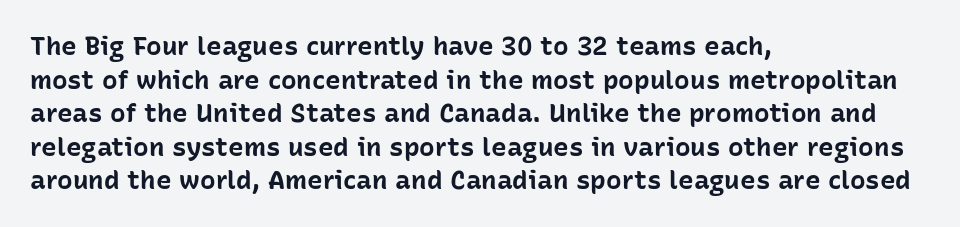
The image shows 26 px bold type, upright; set left-aligned, normal line spacing (1.29x), normal letter spacing, not underlined.
